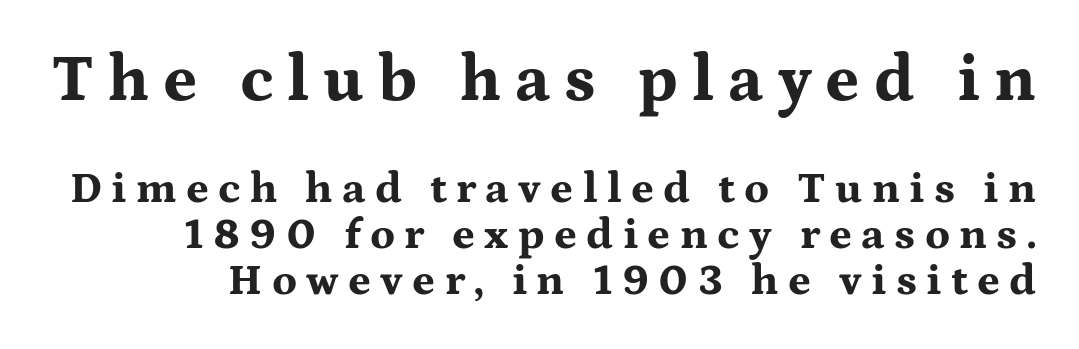
The image shows 66 px bold, wide serif type, upright; set tight line spacing (1.04x), unusually wide letter spacing (+0.21 em), not underlined; the first (top) block is 1.5x larger; medium stroke contrast and a medium x-height.
